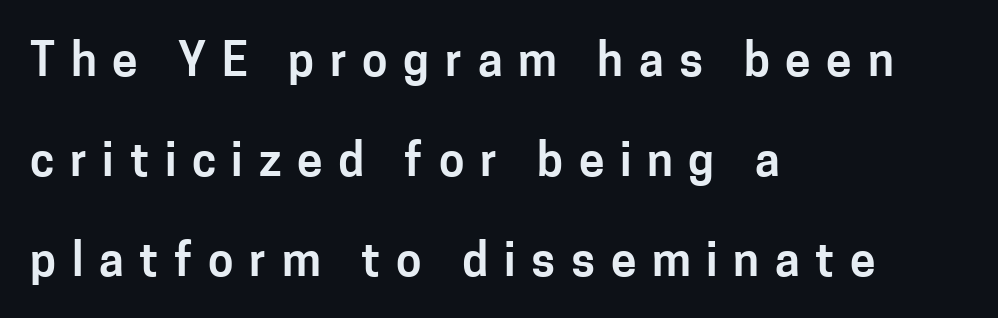
{"serif": "no", "italic": "no", "width": "normal", "stroke_contrast": "low", "x_height": "medium", "monospaced": "no", "underline": "no", "align": "left", "line_spacing": "loose", "line_spacing_ratio": 2.17, "letter_spacing": "wide", "letter_spacing_em": 0.34, "glyph_px": 46}
